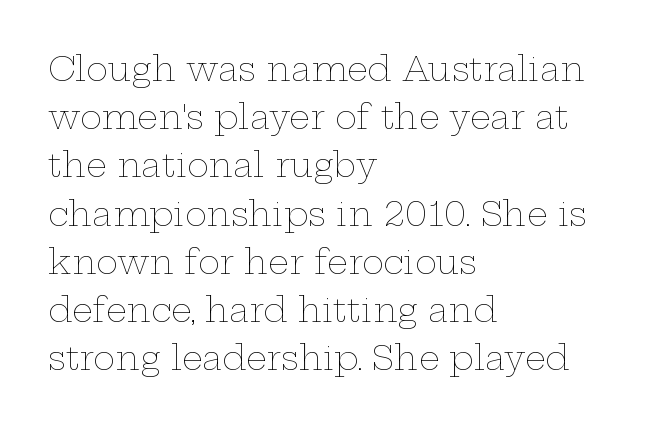
Line spacing here is normal. A typesetter would call this zero additional tracking. Designer's note — italics off, roman on. Visually the block forms a straight wall on the left and a jagged coastline on the right.
